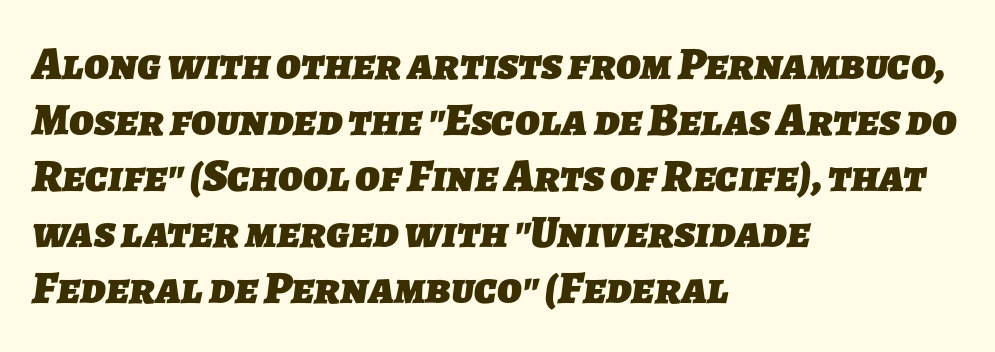
The image shows 46 px heavy sans-serif type; set left-aligned, line spacing 1.22x, normal letter spacing, not underlined; low stroke contrast and a medium x-height.
